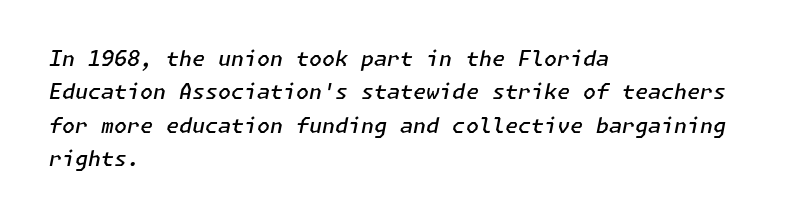
Italic: yes, the glyphs are oblique. The rendering uses a semibold face; strokes are thickened but not to full bold. Default kerning and tracking; the words read as compact shapes. No word sits above an underline. This rendering uses left alignment, leaving the right contour irregular. This sample keeps an unexceptional amount of space between lines.
